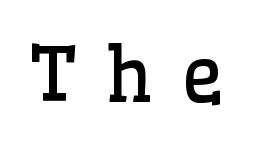
The image shows 75 px regular-weight serif type, upright; set unusually wide letter spacing (+0.35 em), not underlined; low stroke contrast and a medium x-height.
